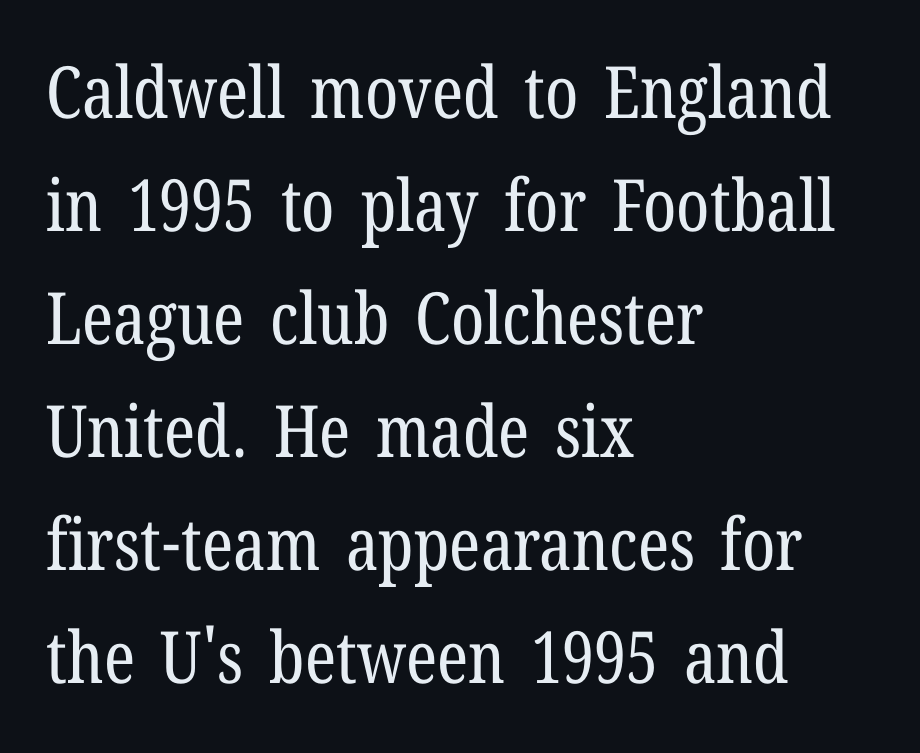
The image shows 72 px regular-weight, condensed serif type, upright; set left-aligned, normal line spacing (1.57x), normal letter spacing, not underlined; low stroke contrast and a medium x-height.
